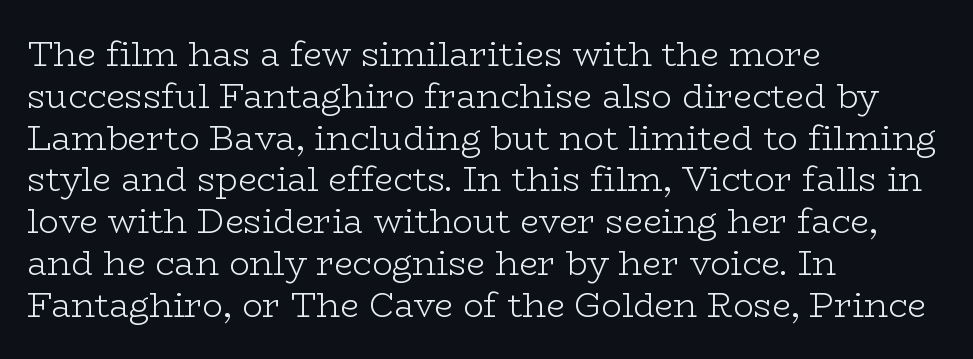
The face used here is seriffed, in the tradition of book romans. Think of a printed novel: that variable character pitch is what you see here. Anything drawn beneath the words? Only blank space. Notice how the stems are strictly vertical — no italics here.
